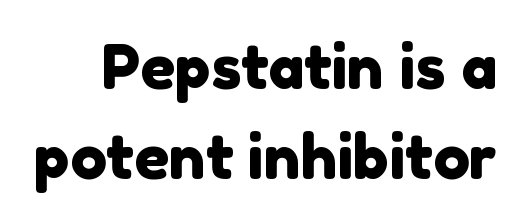
The image shows 61 px sans-serif type; set normal line spacing (1.47x), normal letter spacing, not underlined; low stroke contrast and a medium x-height.
